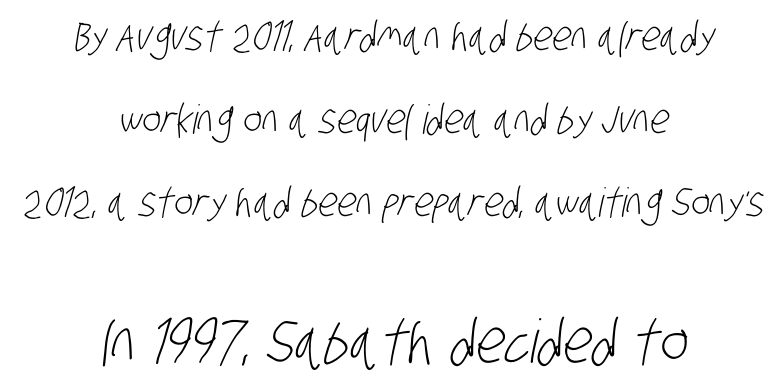
{"serif": "no", "bold": "no", "weight": "light", "width": "condensed", "stroke_contrast": "low", "x_height": "large", "monospaced": "no", "underline": "no", "align": "center", "line_spacing": "loose", "line_spacing_ratio": 2.07, "letter_spacing": "normal", "letter_spacing_em": 0.0, "larger_block": "second", "size_ratio": 1.5, "glyph_px": 60}
